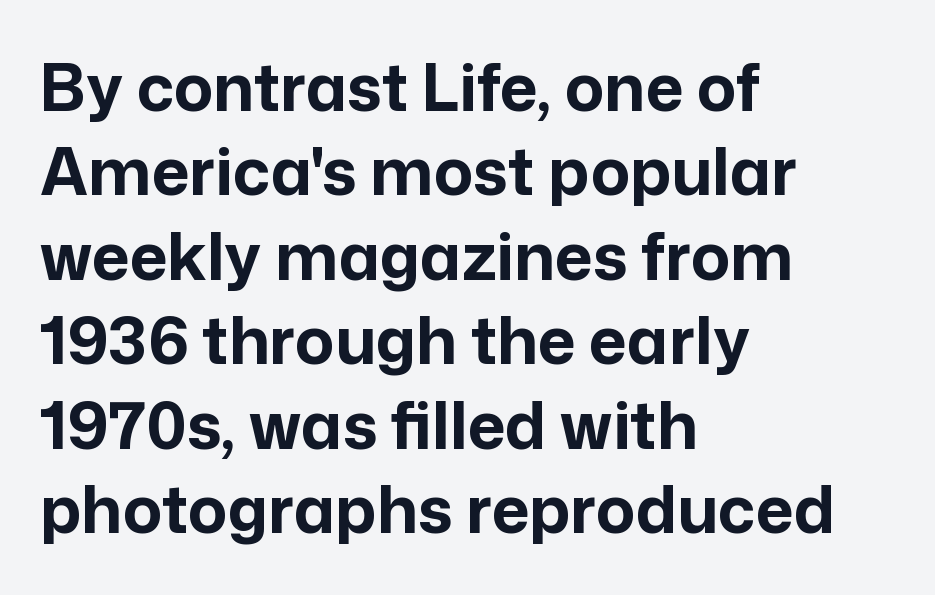
Does the weight exceed regular? Yes, all the way to bold. Between one letter and the next there's only the usual sliver of space. Bare-footed words on every line. The leading is moderate, giving the passage an even texture.
